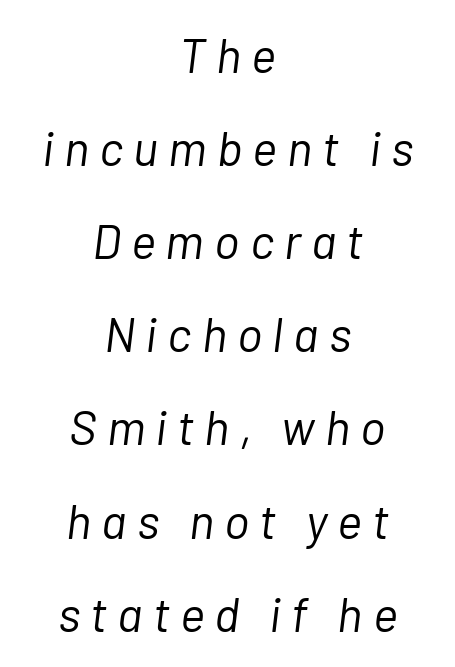
Clear beneath every line of the passage. Compared with typical paragraphs, the rows here are farther apart. Compared with a flush-left layout, this one balances lines on the center instead. Heaviness? Minimal to ordinary, like unemphasized prose. The typography opts for an oblique posture over an upright one.
